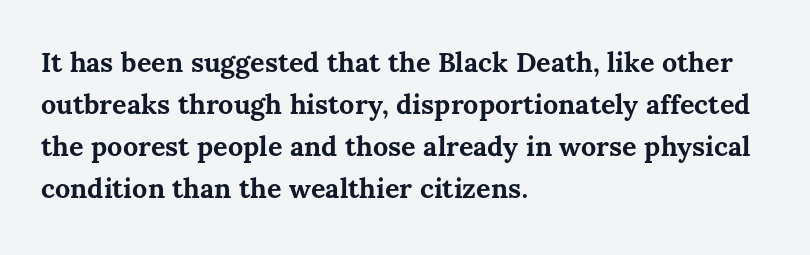
The face used here has the dense, thick strokes of a bold. Students, observe: this is what conventionally led text looks like. Notice how the stems are strictly vertical — no italics here. The setting favours the left margin, as ordinary paragraphs usually do.
